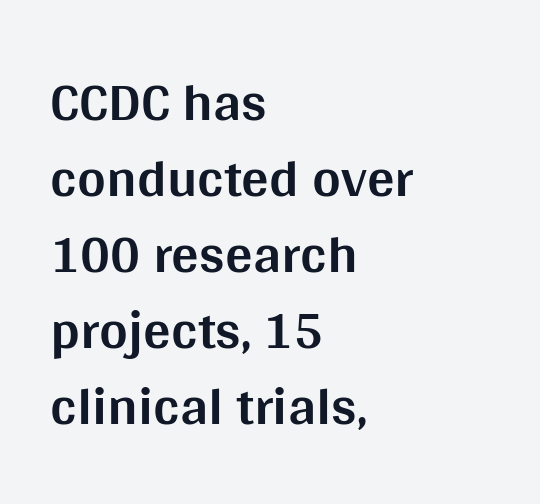
Q: Is the text bold? A: Yes.
Q: Is the text italic (slanted)? A: No, it is upright.
Q: Is the typeface a serif or a sans-serif typeface? A: Sans-serif.
Q: Is the text underlined? A: No.
Q: How is the paragraph aligned? A: Left-aligned.
Q: Is the spacing between letters normal or unusually wide? A: Normal.
Q: Is the spacing between lines tight, normal or loose? A: Normal.
Q: Width (condensed, normal, or wide)? A: Normal.
Q: Stroke contrast? A: Medium.
Q: x-height? A: Large.
Q: Monospaced? A: No.
